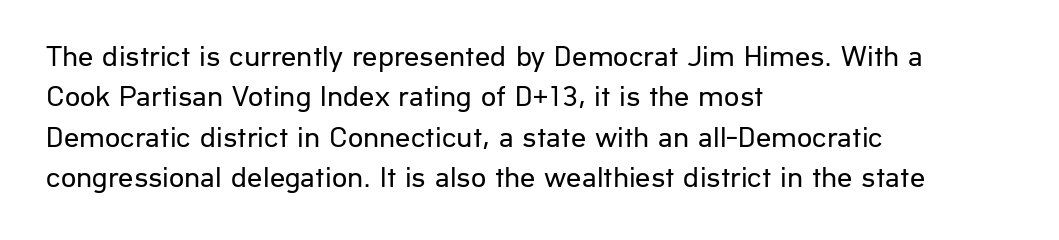
{"serif": "no", "italic": "no", "bold": "no", "weight": "regular", "width": "normal", "stroke_contrast": "low", "x_height": "medium", "monospaced": "no", "underline": "no", "align": "left", "line_spacing": "normal", "line_spacing_ratio": 1.35, "letter_spacing": "normal", "letter_spacing_em": 0.0, "glyph_px": 30}
